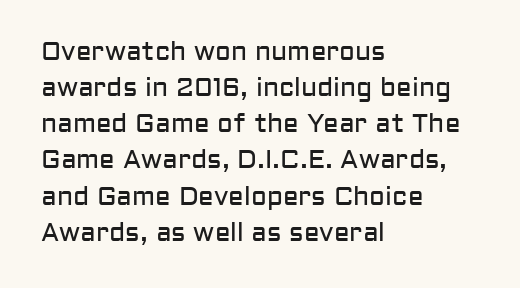
The image shows 26 px text type, upright; set left-aligned, normal line spacing (1.39x), normal letter spacing, not underlined.
